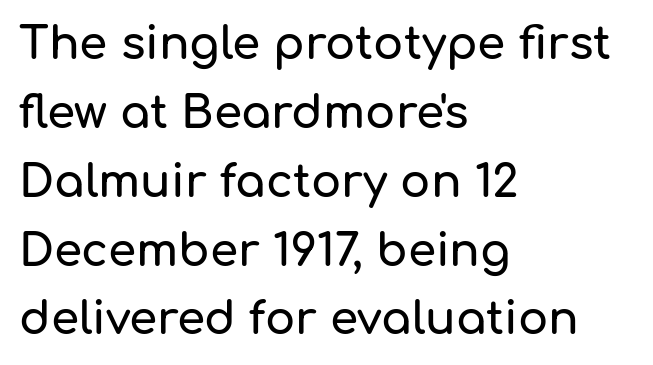
Q: Is the text italic (slanted)? A: No, it is upright.
Q: Is the typeface a serif or a sans-serif typeface? A: Sans-serif.
Q: Is the text underlined? A: No.
Q: How is the paragraph aligned? A: Left-aligned.
Q: Is the spacing between letters normal or unusually wide? A: Normal.
Q: Is the spacing between lines tight, normal or loose? A: Normal.
Q: Width (condensed, normal, or wide)? A: Normal.
Q: Stroke contrast? A: Low.
Q: x-height? A: Medium.
Q: Monospaced? A: No.
